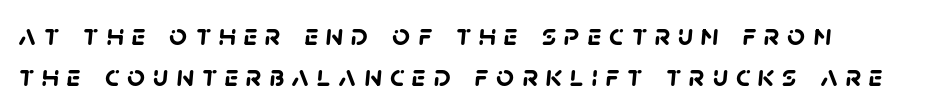
Nope, no serifs anywhere on these letters. Looks like regular typesetting: each glyph gets only the width it needs. Reading down the column, the eye jumps a familiar distance to each next line. Letters rest on an invisible, unmarked baseline.
